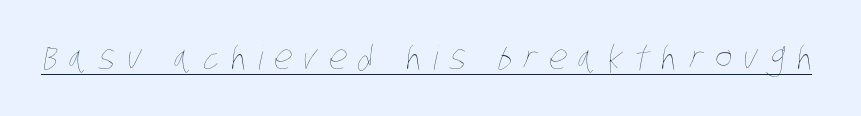
The image shows 33 px thin, condensed type; set unusually wide letter spacing (+0.34 em), underlined; low stroke contrast and a large x-height.
